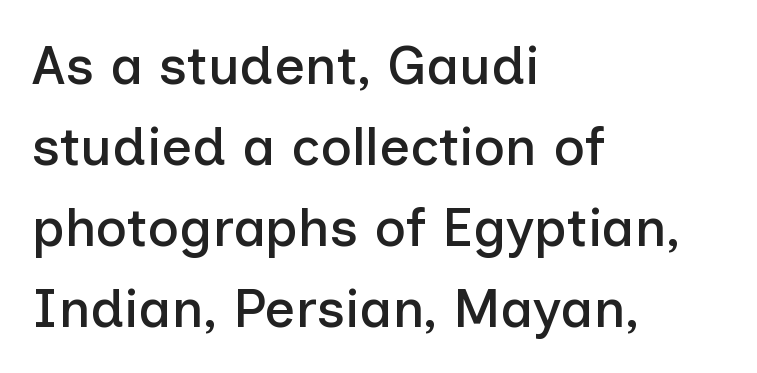
Notice how the stems are strictly vertical — no italics here. The face used here is a sans, in the tradition of grotesques and geometrics. This sample is left-justified, so line endings fall wherever the words run out. The face used here is proportionally spaced, like ordinary book or web type. The passage shown stacks its lines at a standard gap. Descender tails drop into unmarked territory.
